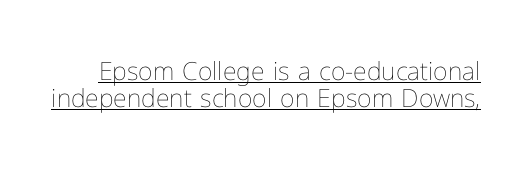
{"italic": "no", "bold": "no", "underline": "yes", "line_spacing": "tight", "line_spacing_ratio": 1.07, "letter_spacing": "normal", "letter_spacing_em": 0.0, "glyph_px": 25}
